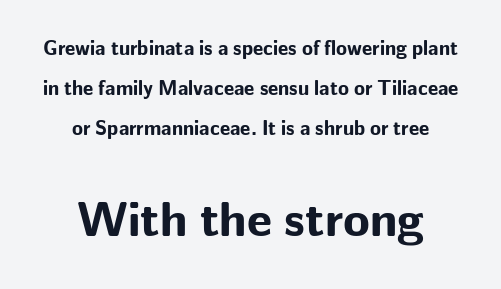
The typesetter chose a symmetrical, centered arrangement here. The designer went with a sans here, leaving each stem footless. Heavy-handed strokes throughout: this text is bold. This rendering features lettering with no underline. Spacing verdict: proportional, widths tailored to each character. Does the leading feel generous? Absolutely, it's lavish.
